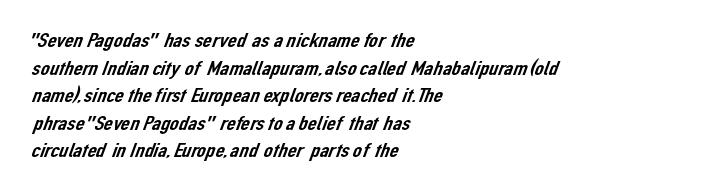
Q: Is the text underlined? A: No.
Q: How is the paragraph aligned? A: Left-aligned.
Q: Is the spacing between letters normal or unusually wide? A: Normal.
Q: Is the spacing between lines tight, normal or loose? A: Normal.
